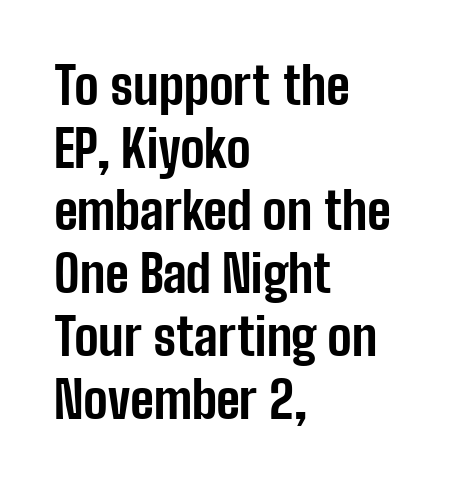
Q: Is the text bold? A: Yes.
Q: Is the text italic (slanted)? A: No, it is upright.
Q: Is the typeface a serif or a sans-serif typeface? A: Sans-serif.
Q: Is the text underlined? A: No.
Q: How is the paragraph aligned? A: Left-aligned.
Q: Is the spacing between letters normal or unusually wide? A: Normal.
Q: Width (condensed, normal, or wide)? A: Condensed.
Q: Stroke contrast? A: Low.
Q: x-height? A: Medium.
Q: Monospaced? A: No.
